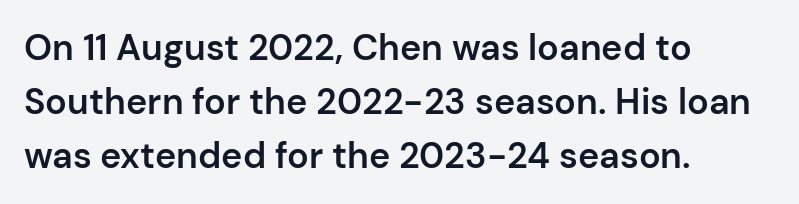
{"serif": "no", "italic": "no", "bold": "semi", "weight": "semibold", "width": "normal", "stroke_contrast": "low", "x_height": "medium", "monospaced": "no", "underline": "no", "align": "left", "line_spacing": "normal", "line_spacing_ratio": 1.5, "letter_spacing": "normal", "letter_spacing_em": 0.0, "glyph_px": 36}
